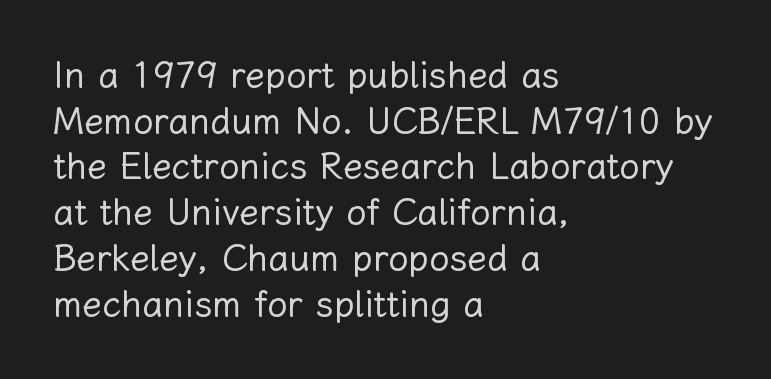
Vertical spacing — default. Between one letter and the next there's only the usual sliver of space. Every stem runs plumb, perpendicular to the baseline. Proportional: the letters do not fall into vertical columns.
